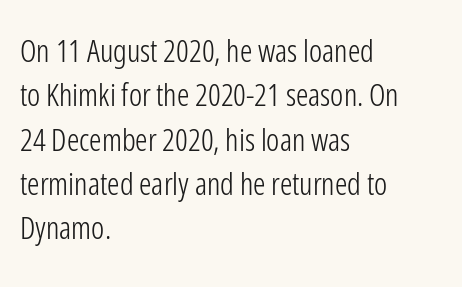
The image shows 31 px light, condensed sans-serif type, upright; set left-aligned, normal line spacing (1.43x), normal letter spacing, not underlined; low stroke contrast and a medium x-height.
